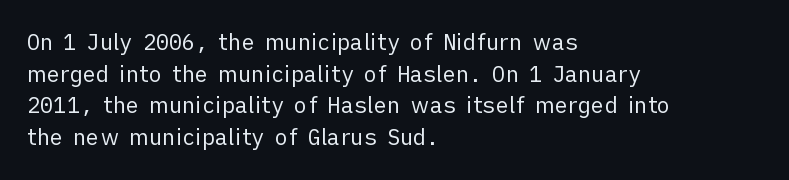
{"italic": "no", "bold": "no", "underline": "no", "align": "left", "line_spacing": "normal", "line_spacing_ratio": 1.44, "letter_spacing": "normal", "letter_spacing_em": 0.0, "glyph_px": 22}
